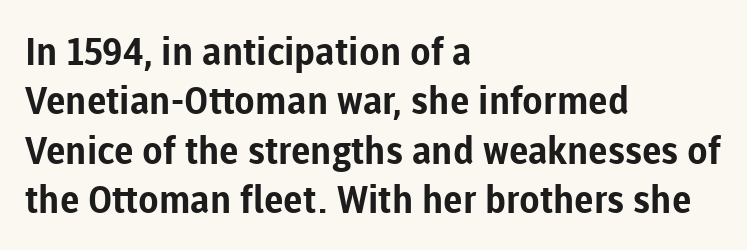
The image shows 38 px bold sans-serif type, upright; set left-aligned, normal line spacing (1.3x), normal letter spacing, not underlined; low stroke contrast and a medium x-height.
